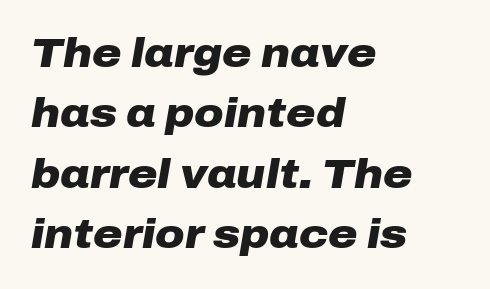
Q: Is the text bold? A: Yes.
Q: Is the text italic (slanted)? A: Yes, it leans right by about 10 degrees.
Q: Is the text underlined? A: No.
Q: How is the paragraph aligned? A: Left-aligned.
Q: Is the spacing between letters normal or unusually wide? A: Normal.
Q: Is the spacing between lines tight, normal or loose? A: Normal.
Q: Width (condensed, normal, or wide)? A: Wide.
Q: Stroke contrast? A: Low.
Q: x-height? A: Medium.
Q: Monospaced? A: No.
